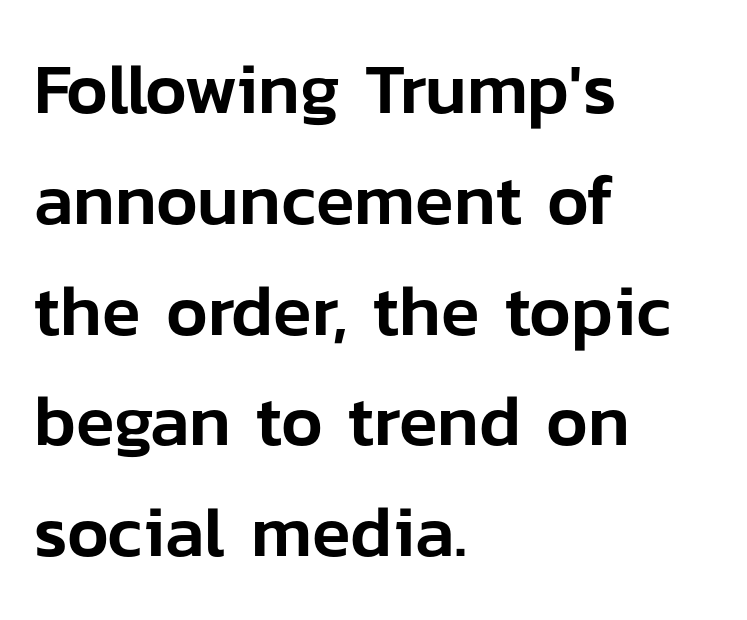
The image shows 71 px sans-serif type, upright; set left-aligned, normal line spacing (1.56x), normal letter spacing, not underlined; low stroke contrast and a medium x-height.
